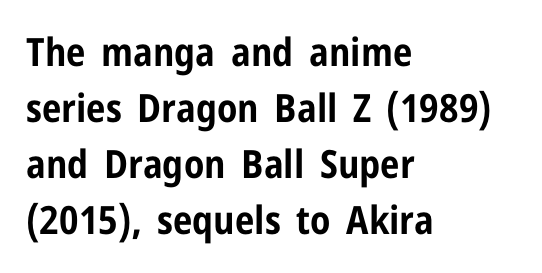
Each letter keeps its own natural width here, so spacing adapts to shape. In terms of letterspacing, this is plain default setting. Each glyph is drawn with heavy, bold strokes. Stroke terminals: plain, sans-serif.
